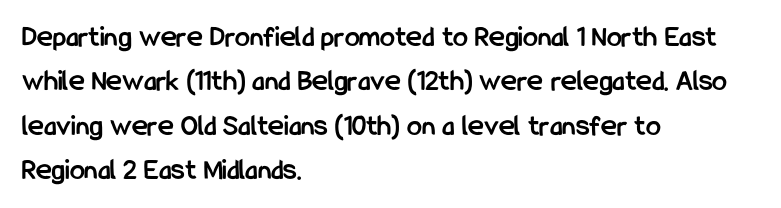
{"serif": "no", "italic": "no", "bold": "yes", "weight": "semibold", "width": "condensed", "stroke_contrast": "low", "x_height": "medium", "monospaced": "no", "underline": "no", "align": "left", "line_spacing": "normal", "line_spacing_ratio": 1.48, "letter_spacing": "normal", "letter_spacing_em": 0.0, "glyph_px": 30}
